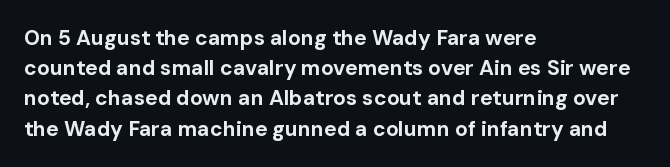
{"italic": "no", "bold": "yes", "underline": "no", "align": "left", "line_spacing": "normal", "line_spacing_ratio": 1.44, "letter_spacing": "normal", "letter_spacing_em": 0.0, "glyph_px": 21}
